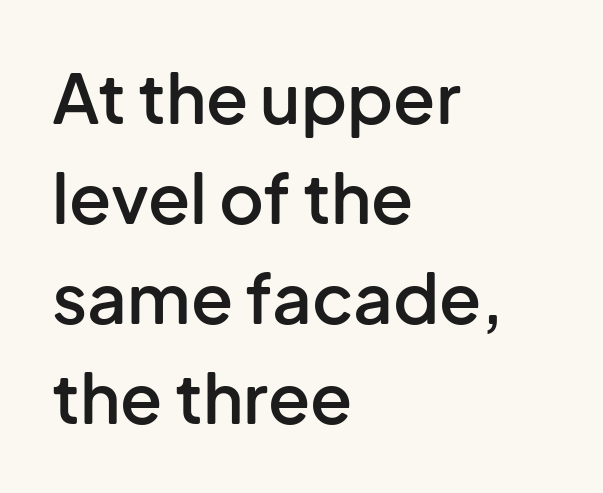
There is no visible air inserted between adjacent glyphs. The area under the type is left untouched. Do the characters align in a grid? No, the font is proportional. The text block is weighted toward the left margin, trailing off unevenly rightward. A sans-serif font was chosen for this passage.
